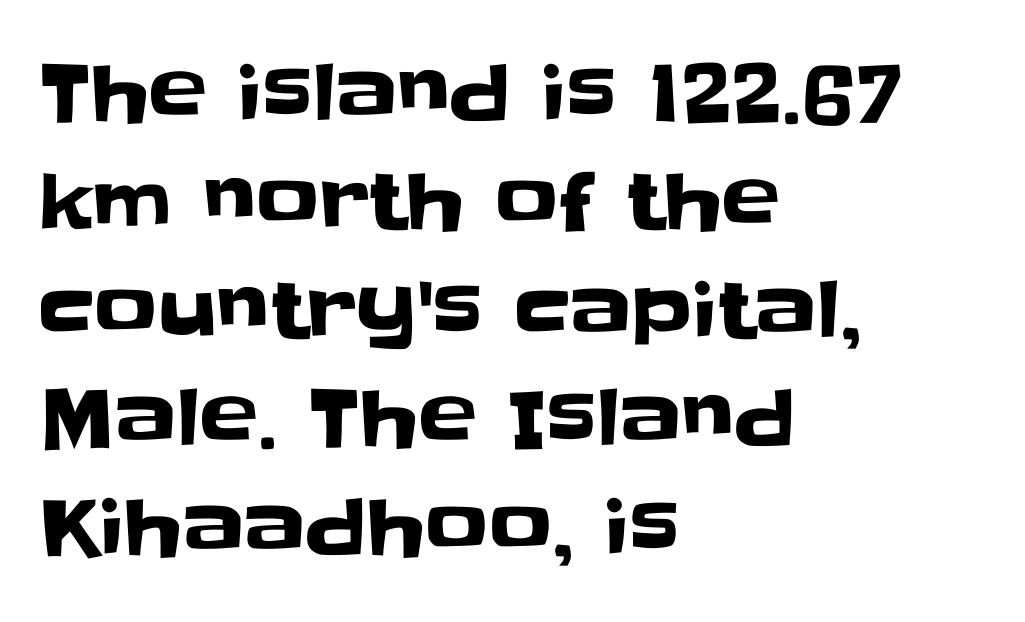
The image shows 78 px sans-serif type, upright; set left-aligned, normal line spacing (1.39x), normal letter spacing, not underlined; low stroke contrast and a large x-height.
